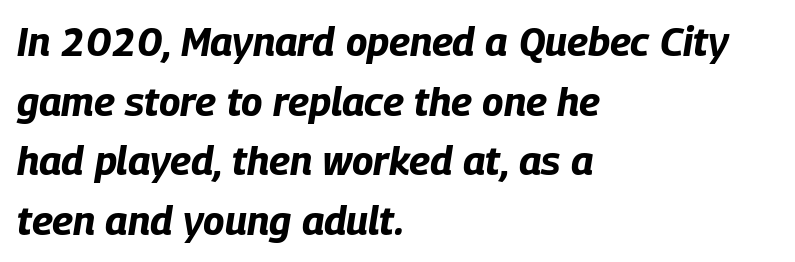
A typesetter would call this proportional, since set widths differ per character. The face used here has the dense, thick strokes of a bold. Every character sits at an angle, as italics do. The words here are not underlined. Summary of vertical rhythm: regular, with standard interline spacing.
